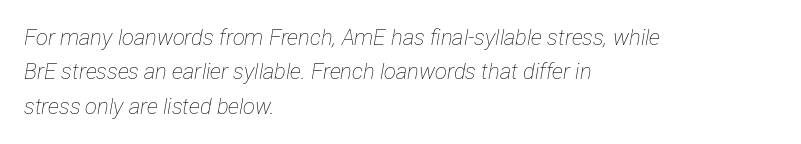
The image shows 22 px text type, italic (leaning right); set left-aligned, normal line spacing (1.56x), normal letter spacing, not underlined.
